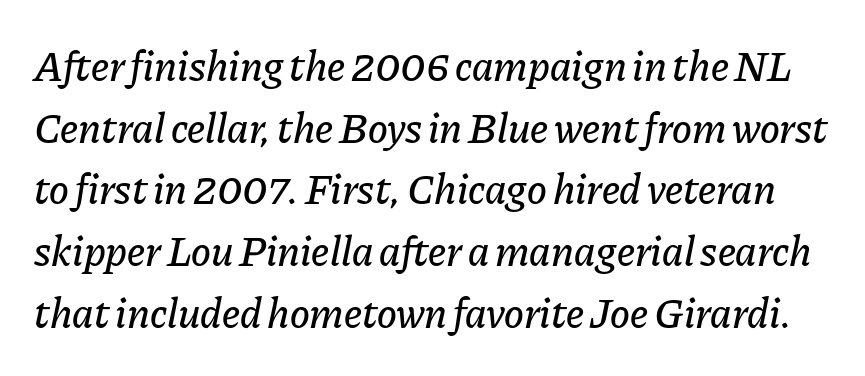
The image shows 42 px text type, italic (leaning right); set normal line spacing (1.47x), normal letter spacing, not underlined; low stroke contrast and a medium x-height.
